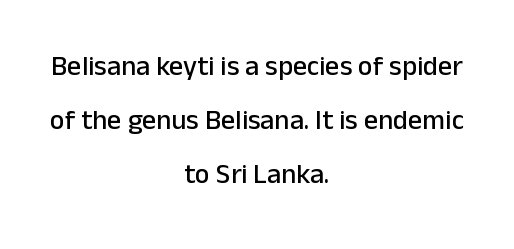
Check under the words: just untouched page. The passage shown has conventional tracking throughout. Characters remain perfectly vertical along every line. A typesetter would call this proportional, since set widths differ per character.
